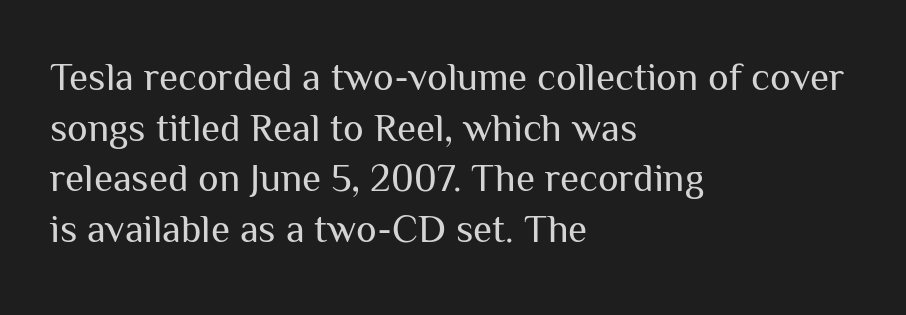
The image shows 39 px regular-weight sans-serif type, upright; set left-aligned, normal line spacing (1.3x), normal letter spacing, not underlined; medium stroke contrast and a medium x-height.
